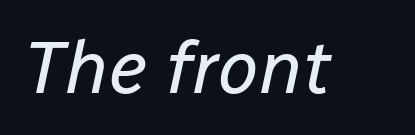
The image shows 74 px regular-weight type, italic (leaning right); set normal letter spacing, not underlined; low stroke contrast and a medium x-height.
